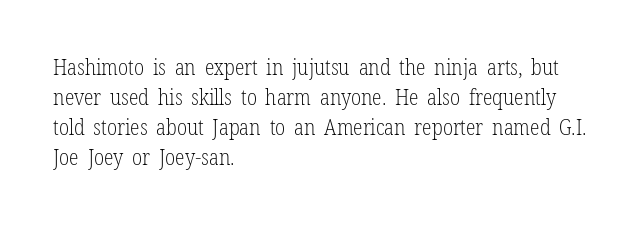
Reading down the column, the eye jumps a familiar distance to each next line. Left-aligned paragraph, ragged on the right. Check under the words: just untouched page. Nope, not italic — everything's standing straight.
